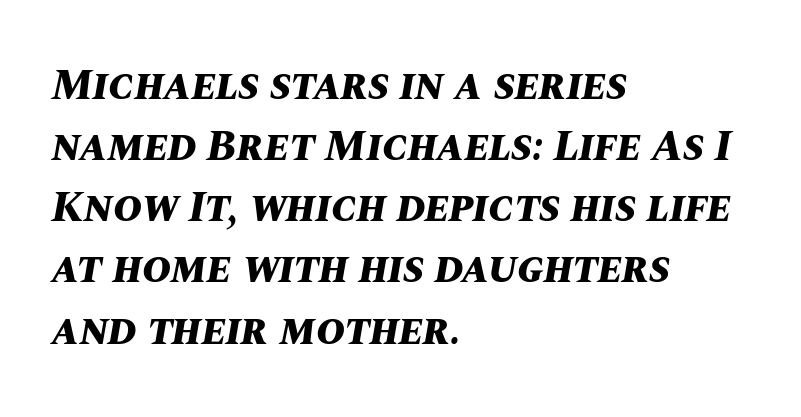
Weight check: bold — yes, fully. Characters are canted at an angle relative to the baseline's perpendicular. The letterforms sit shoulder to shoulder at normal distance. This sample has the flowing, uneven cadence of proportional lettering. The rendering uses a moderate line-height, typical for paragraphs.
